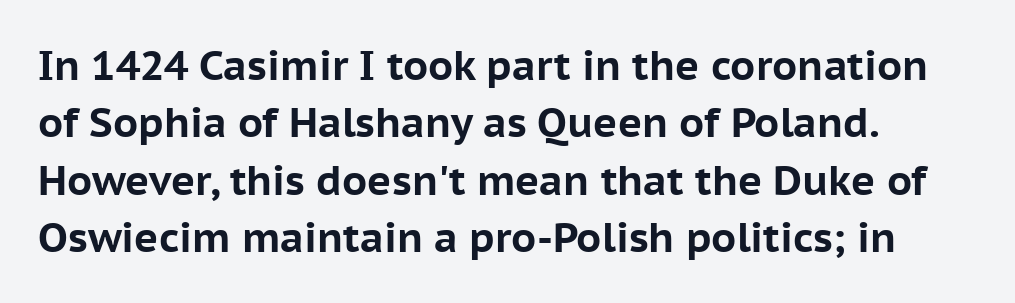
Q: Is the text bold? A: Yes.
Q: Is the text italic (slanted)? A: No, it is upright.
Q: Is the typeface a serif or a sans-serif typeface? A: Sans-serif.
Q: Is the text underlined? A: No.
Q: How is the paragraph aligned? A: Left-aligned.
Q: Is the spacing between letters normal or unusually wide? A: Normal.
Q: Is the spacing between lines tight, normal or loose? A: Normal.
Q: Width (condensed, normal, or wide)? A: Normal.
Q: Stroke contrast? A: Low.
Q: x-height? A: Medium.
Q: Monospaced? A: No.
